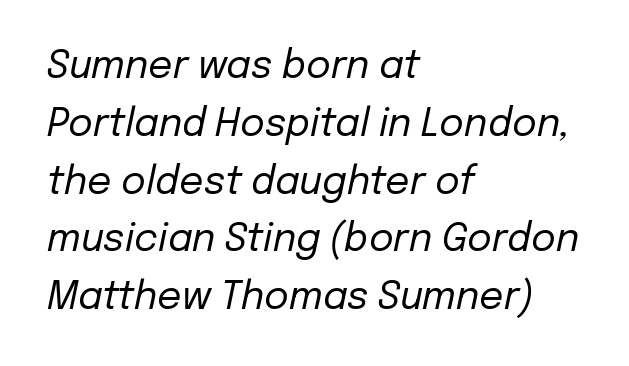
The image shows 38 px regular-weight type, italic (leaning right); set left-aligned, normal line spacing (1.52x), normal letter spacing, not underlined; low stroke contrast and a medium x-height.
